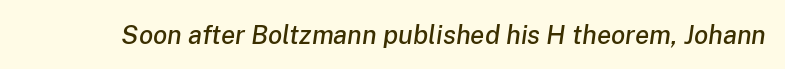
The image shows 26 px text type, italic (leaning right); set normal letter spacing, not underlined.
